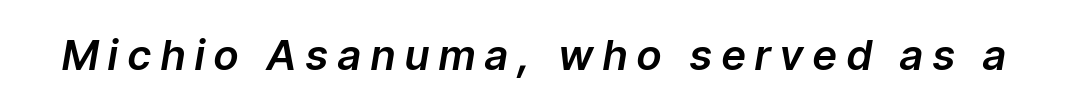
The letters are spread apart with noticeably loose tracking. The text carries the slant typical of an italic or oblique font. Looks like regular typesetting: each glyph gets only the width it needs. Clear beneath every line of the passage.
